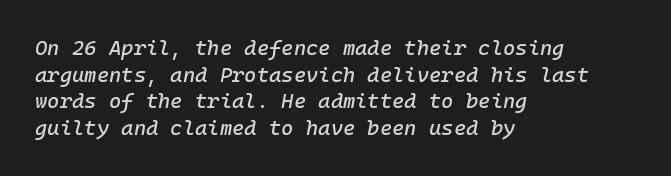
Honestly, the letter spacing is just normal — you wouldn't notice it. Horizontal alignment here is leftward, the default for most running prose. The letters are slanted; this is an italic face. The string is rendered with underlining switched off.
